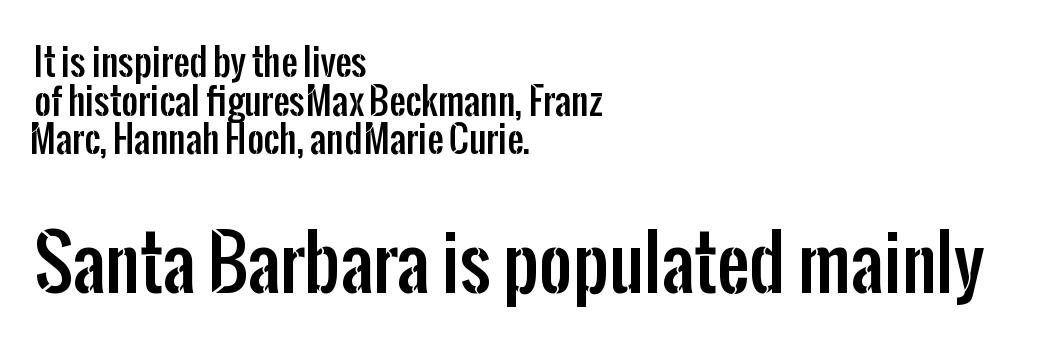
The image shows 72 px condensed sans-serif type, upright; set left-aligned, tight line spacing (1.07x), normal letter spacing, not underlined; the second (bottom) block is 2.0x larger; low stroke contrast and a medium x-height.
